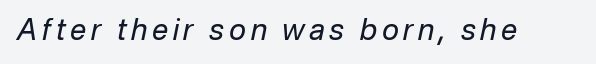
{"italic": "yes", "lean": "right", "slant_degrees": 12, "bold": "no", "weight": "regular", "width": "normal", "stroke_contrast": "low", "x_height": "medium", "monospaced": "no", "underline": "no", "glyph_px": 29}
